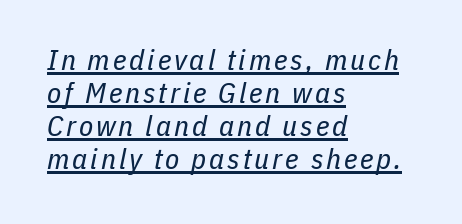
Q: Is the text bold? A: No.
Q: Is the text italic (slanted)? A: Yes, it leans right by about 11 degrees.
Q: Is the text underlined? A: Yes.
Q: How is the paragraph aligned? A: Left-aligned.
Q: Is the spacing between lines tight, normal or loose? A: Tight.
Q: Width (condensed, normal, or wide)? A: Condensed.
Q: Stroke contrast? A: Low.
Q: x-height? A: Medium.
Q: Monospaced? A: No.
